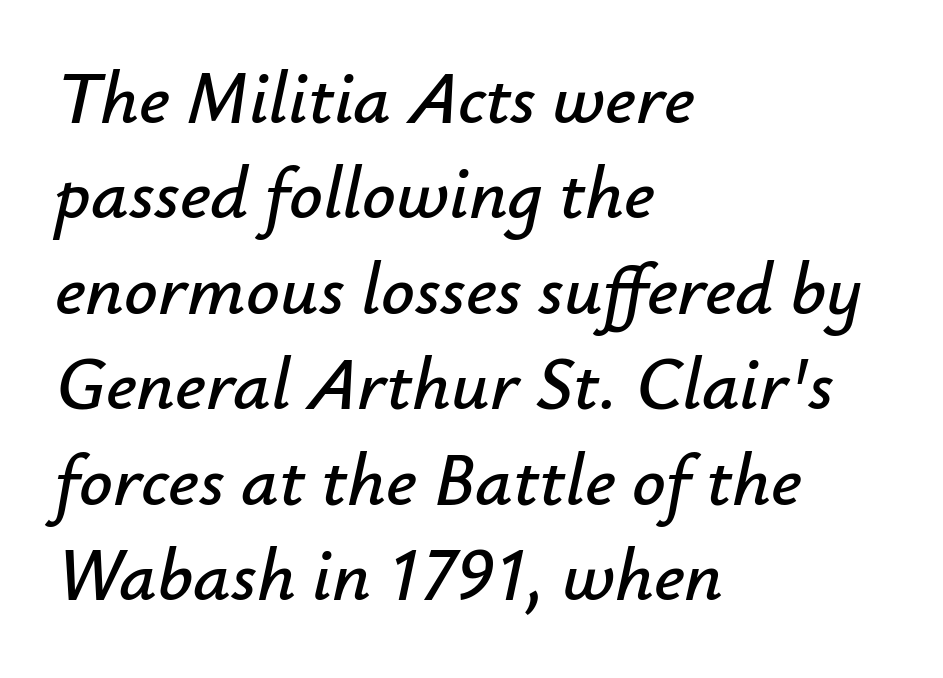
Leading: standard. Observe the lean: these are italic letterforms. Looks like regular typesetting: each glyph gets only the width it needs. Left-aligned paragraph, ragged on the right. The baseline area is clear. The line texture is even and compact thanks to regular tracking.
